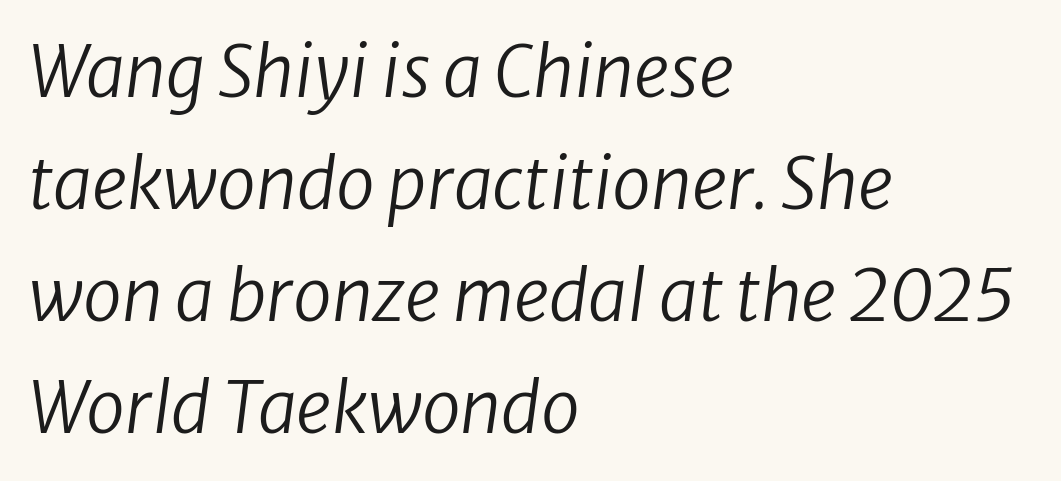
Q: Is the text bold? A: No.
Q: Is the text italic (slanted)? A: Yes, it leans right by about 8 degrees.
Q: Is the text underlined? A: No.
Q: How is the paragraph aligned? A: Left-aligned.
Q: Is the spacing between letters normal or unusually wide? A: Normal.
Q: Is the spacing between lines tight, normal or loose? A: Normal.
Q: Width (condensed, normal, or wide)? A: Normal.
Q: Stroke contrast? A: Low.
Q: x-height? A: Medium.
Q: Monospaced? A: No.
